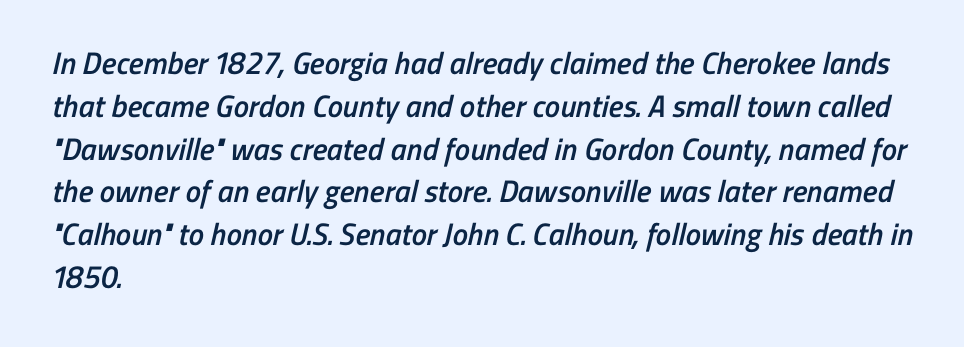
The image shows 31 px semibold, condensed sans-serif type; set left-aligned, normal line spacing (1.38x), normal letter spacing, not underlined; low stroke contrast and a medium x-height.
